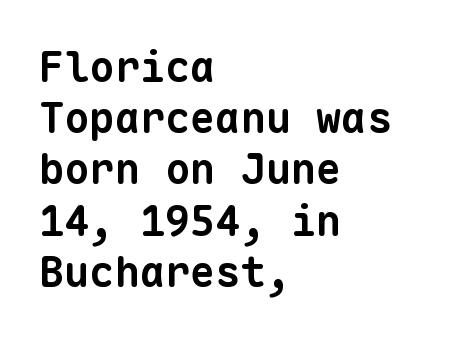
{"serif": "no", "bold": "yes", "weight": "bold", "width": "normal", "stroke_contrast": "low", "x_height": "medium", "monospaced": "yes", "underline": "no", "align": "left", "line_spacing_ratio": 1.22, "letter_spacing": "normal", "letter_spacing_em": 0.0, "glyph_px": 42}
